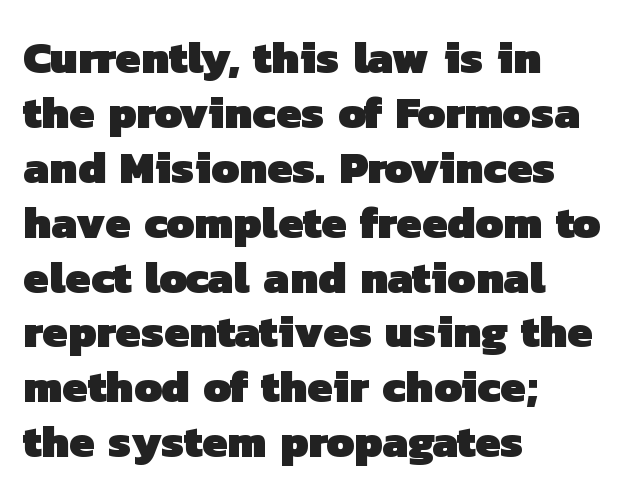
{"serif": "no", "bold": "yes", "weight": "heavy", "width": "normal", "stroke_contrast": "low", "x_height": "medium", "monospaced": "no", "underline": "no", "align": "left", "line_spacing_ratio": 1.22, "letter_spacing": "normal", "letter_spacing_em": 0.0, "glyph_px": 45}
